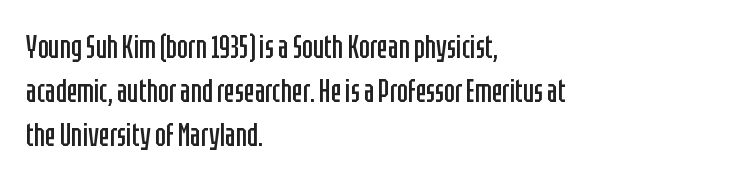
The image shows 32 px regular-weight, condensed sans-serif type, upright; set left-aligned, normal line spacing (1.37x), normal letter spacing, not underlined; low stroke contrast and a large x-height.
